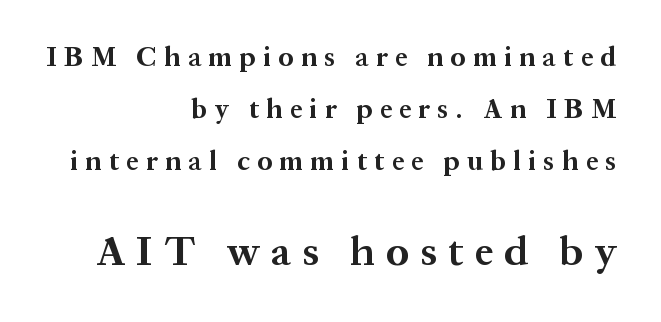
The image shows 41 px bold serif type, upright; set right-aligned, loose line spacing (1.93x), unusually wide letter spacing (+0.28 em), not underlined; the second (bottom) block is 1.52x larger; medium stroke contrast and a medium x-height.
